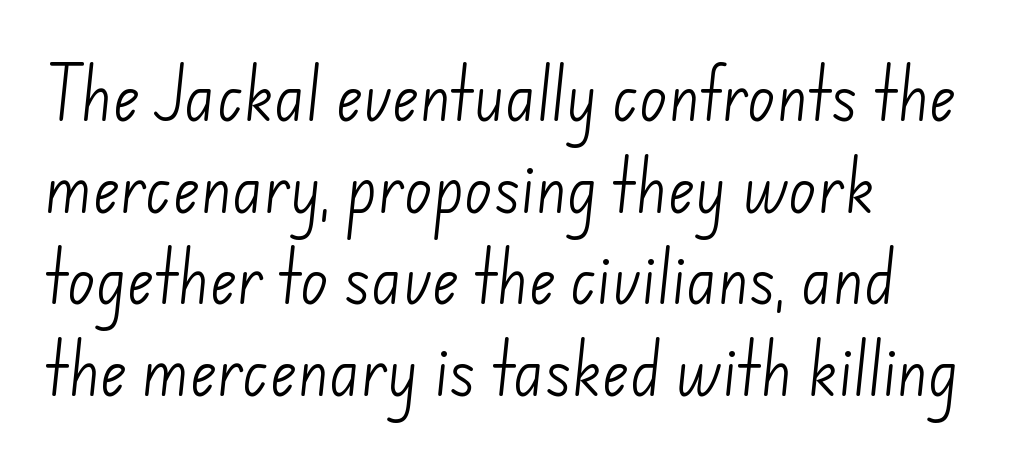
No extra tracking has been applied to these lines. The rendering uses natural spacing where letterforms have individual widths. Visually the block forms a straight wall on the left and a jagged coastline on the right. Is the type heavy? It reads as light-to-regular instead. Baseline-to-baseline distance is the conventional proportion of letter height. No word sits above an underline.
